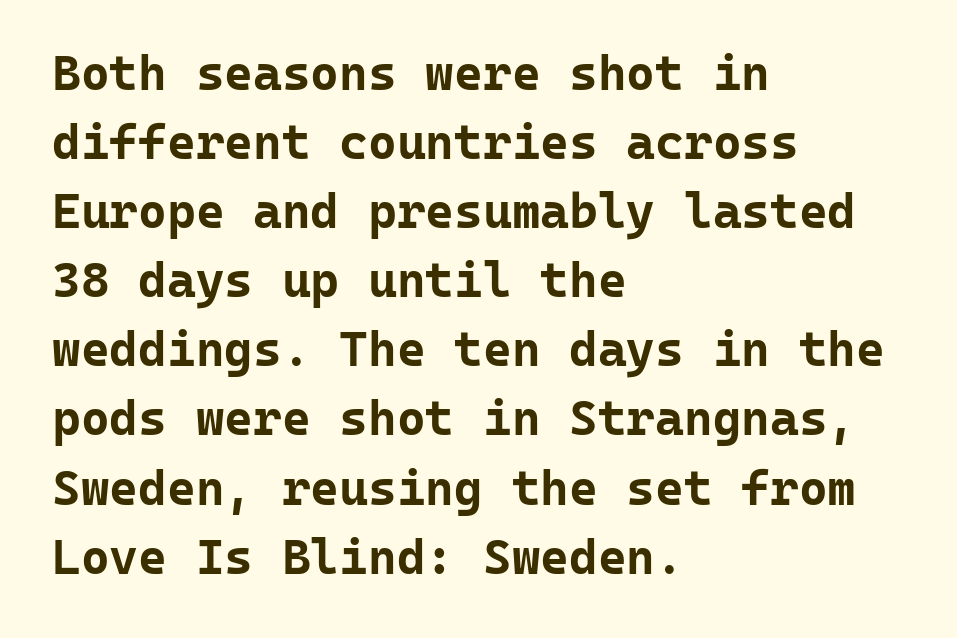
Q: Is the text bold? A: Yes.
Q: Is the text italic (slanted)? A: No, it is upright.
Q: Is the typeface a serif or a sans-serif typeface? A: Sans-serif.
Q: Is the text underlined? A: No.
Q: How is the paragraph aligned? A: Left-aligned.
Q: Is the spacing between letters normal or unusually wide? A: Normal.
Q: Is the spacing between lines tight, normal or loose? A: Normal.
Q: Width (condensed, normal, or wide)? A: Normal.
Q: Stroke contrast? A: Low.
Q: x-height? A: Medium.
Q: Monospaced? A: Yes.
